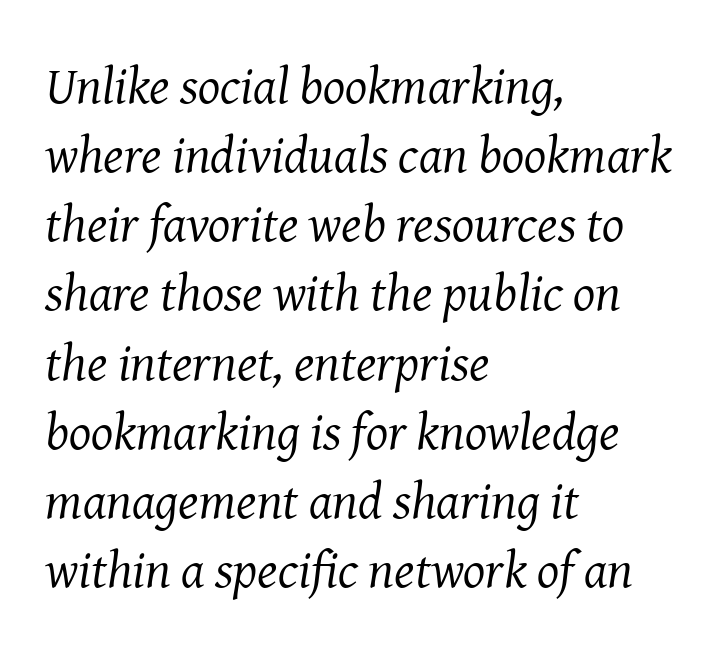
Nothing heavy about these letters — not bold at all. Tall strokes in this sample are angled rather than plumb. Is this a fixed-width face? No — the glyphs have proportional, varying widths. The typeface chosen for these lines features serifs. This rendering leaves character spacing at its baseline value.
